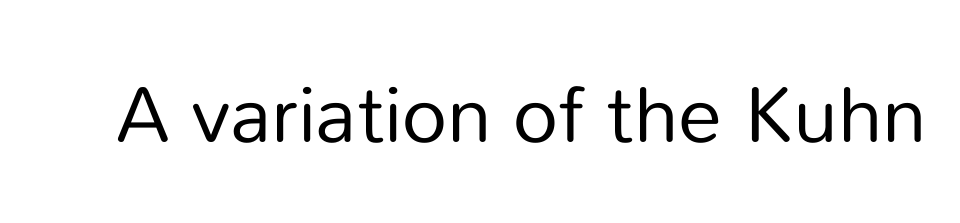
Posture: straight, roman, zero tilt. Ink coverage per letter is moderate at most. Here the designer chose a conventional face with non-uniform glyph widths. This is sans-serif lettering, the kind often seen on screens and signage. What stands out about the letter spacing? Nothing — it is the standard amount.
